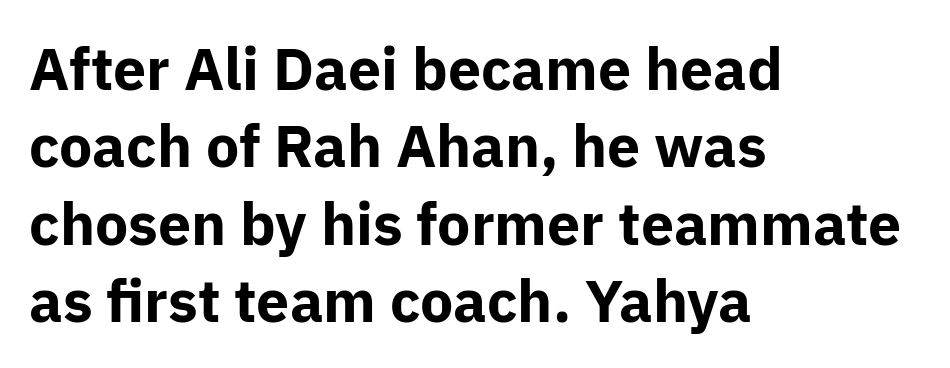
Q: Is the text bold? A: Yes.
Q: Is the text italic (slanted)? A: No, it is upright.
Q: Is the typeface a serif or a sans-serif typeface? A: Sans-serif.
Q: Is the text underlined? A: No.
Q: How is the paragraph aligned? A: Left-aligned.
Q: Is the spacing between letters normal or unusually wide? A: Normal.
Q: Is the spacing between lines tight, normal or loose? A: Normal.
Q: Width (condensed, normal, or wide)? A: Normal.
Q: Stroke contrast? A: Low.
Q: x-height? A: Medium.
Q: Monospaced? A: No.
